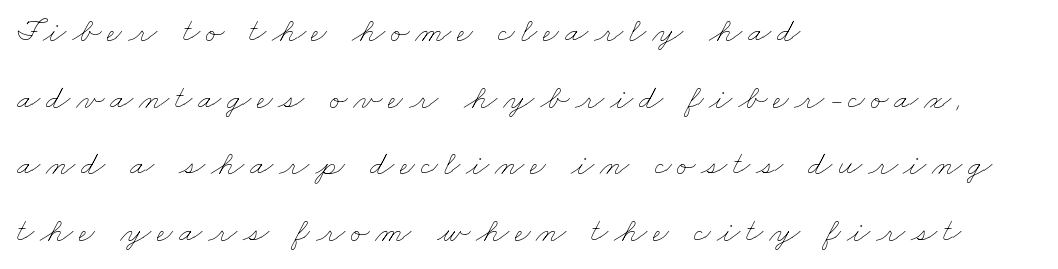
{"bold": "no", "weight": "thin", "width": "wide", "stroke_contrast": "low", "x_height": "small", "monospaced": "no", "underline": "no", "align": "left", "line_spacing": "loose", "line_spacing_ratio": 1.96, "glyph_px": 34}
